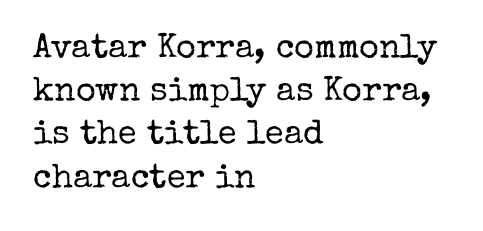
Compared with a centered layout, this one pins lines to the left instead. Nothing heavy about these letters — not bold at all. The axis of the letterforms is exactly vertical. Does the type have serifs? Yes, each stem ends in a small foot. Does extra space separate the letters? No, they use regular spacing. The space between consecutive lines is moderate.
